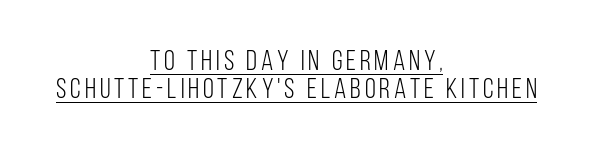
{"serif": "no", "italic": "no", "bold": "no", "weight": "light", "width": "condensed", "stroke_contrast": "low", "x_height": "large", "monospaced": "no", "underline": "yes", "align": "center", "line_spacing": "tight", "line_spacing_ratio": 0.99, "glyph_px": 28}
